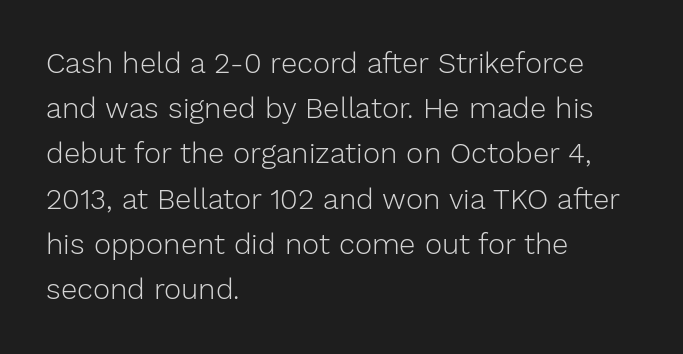
Q: Is the text bold? A: No.
Q: Is the text italic (slanted)? A: No, it is upright.
Q: Is the typeface a serif or a sans-serif typeface? A: Sans-serif.
Q: Is the text underlined? A: No.
Q: How is the paragraph aligned? A: Left-aligned.
Q: Is the spacing between letters normal or unusually wide? A: Normal.
Q: Is the spacing between lines tight, normal or loose? A: Normal.
Q: Width (condensed, normal, or wide)? A: Normal.
Q: Stroke contrast? A: Low.
Q: x-height? A: Medium.
Q: Monospaced? A: No.
